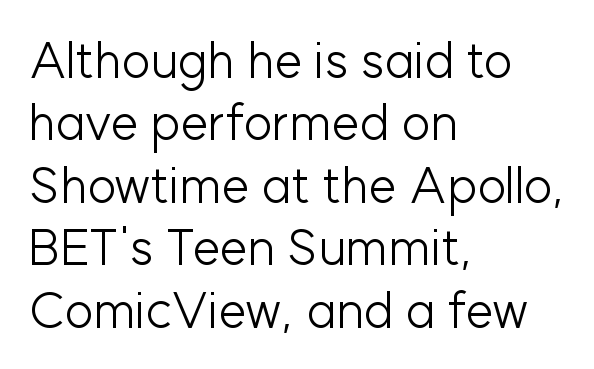
{"serif": "no", "italic": "no", "bold": "no", "weight": "light", "width": "normal", "stroke_contrast": "low", "x_height": "medium", "monospaced": "no", "underline": "no", "align": "left", "line_spacing": "normal", "line_spacing_ratio": 1.25, "letter_spacing": "normal", "letter_spacing_em": 0.0, "glyph_px": 50}
